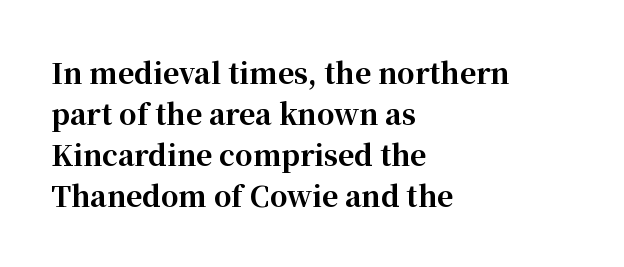
Q: Is the text bold? A: Yes.
Q: Is the text italic (slanted)? A: No, it is upright.
Q: Is the typeface a serif or a sans-serif typeface? A: Serif.
Q: Is the text underlined? A: No.
Q: How is the paragraph aligned? A: Left-aligned.
Q: Is the spacing between letters normal or unusually wide? A: Normal.
Q: Is the spacing between lines tight, normal or loose? A: Normal.
Q: Width (condensed, normal, or wide)? A: Normal.
Q: Stroke contrast? A: High.
Q: x-height? A: Medium.
Q: Monospaced? A: No.
